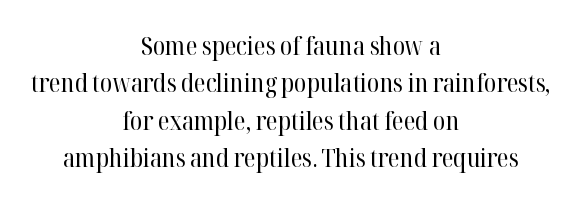
{"italic": "no", "bold": "no", "underline": "no", "align": "center", "line_spacing": "normal", "line_spacing_ratio": 1.5, "letter_spacing": "normal", "letter_spacing_em": 0.0, "glyph_px": 25}
